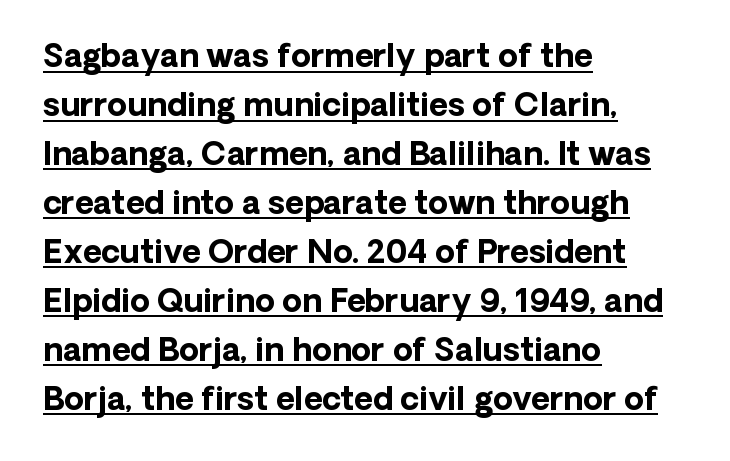
The letters advance in unequal steps, a hallmark of proportional type. Baseline-to-baseline distance is the conventional proportion of letter height. In terms of letterform style, serifs are entirely absent. Is the block centered? No — it sits flush against the left margin.
